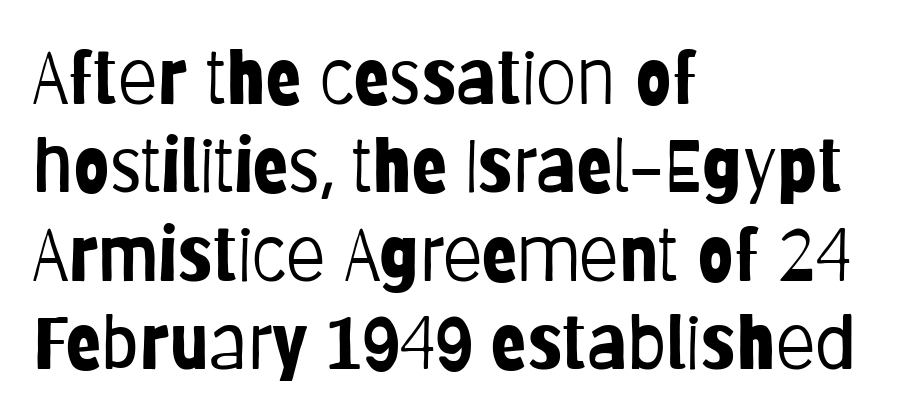
Do the characters align in a grid? No, the font is proportional. The typeface chosen for these lines omits serifs. Standard letterfit; no display-style spreading of the glyphs. Weight: regular or lighter.
